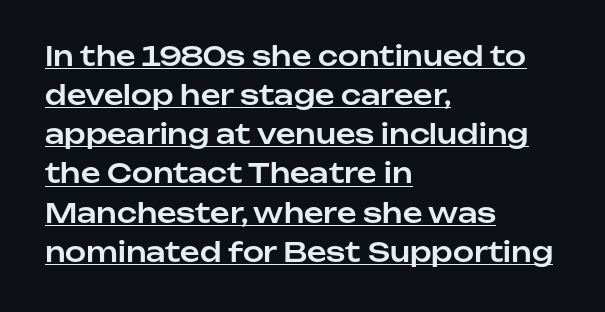
{"italic": "no", "underline": "yes", "align": "left", "line_spacing": "normal", "line_spacing_ratio": 1.45, "letter_spacing": "normal", "letter_spacing_em": 0.0, "glyph_px": 27}
